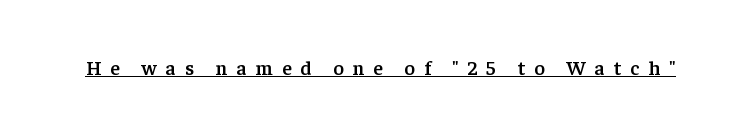
{"italic": "no", "bold": "semi", "underline": "yes", "letter_spacing": "wide", "letter_spacing_em": 0.45, "glyph_px": 20}
